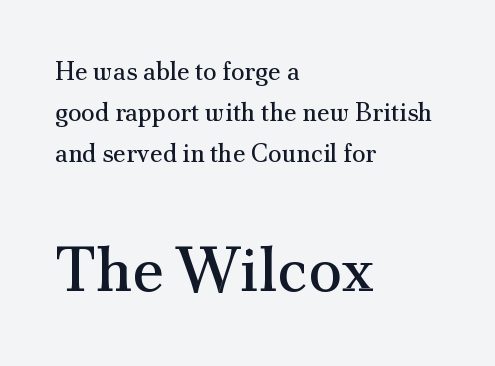
{"serif": "yes", "italic": "no", "bold": "no", "weight": "regular", "width": "normal", "stroke_contrast": "medium", "x_height": "small", "monospaced": "no", "underline": "no", "align": "left", "line_spacing": "normal", "line_spacing_ratio": 1.64, "letter_spacing": "normal", "letter_spacing_em": 0.0, "larger_block": "second", "size_ratio": 2.52, "glyph_px": 63}
